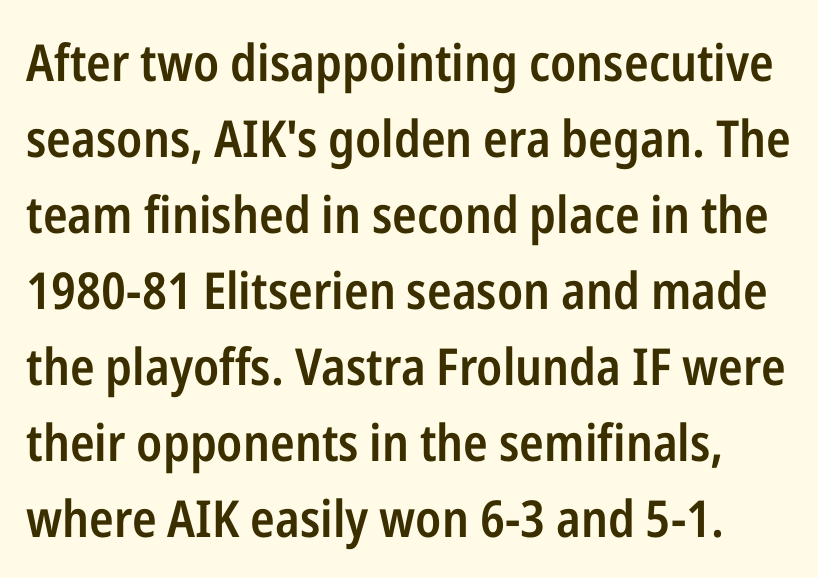
Q: Is the text bold? A: Semi-bold.
Q: Is the text italic (slanted)? A: No, it is upright.
Q: Is the typeface a serif or a sans-serif typeface? A: Sans-serif.
Q: Is the text underlined? A: No.
Q: Is the spacing between letters normal or unusually wide? A: Normal.
Q: Is the spacing between lines tight, normal or loose? A: Normal.
Q: Width (condensed, normal, or wide)? A: Condensed.
Q: Stroke contrast? A: Low.
Q: x-height? A: Medium.
Q: Monospaced? A: No.
